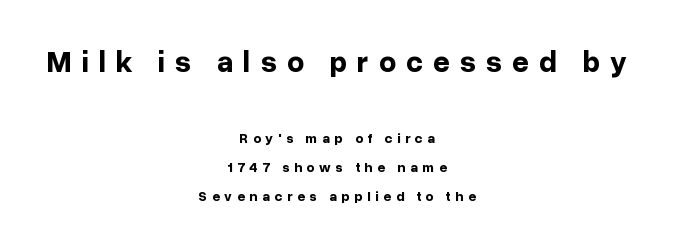
The lines are quadded center. Regarding serifs, this sample does without them. Is this a fixed-width face? No — the glyphs have proportional, varying widths. Descenders hang freely into open space. The designer gave the opening block more size than the closing block. Glyph-to-glyph distance is far greater than everyday printed text.
